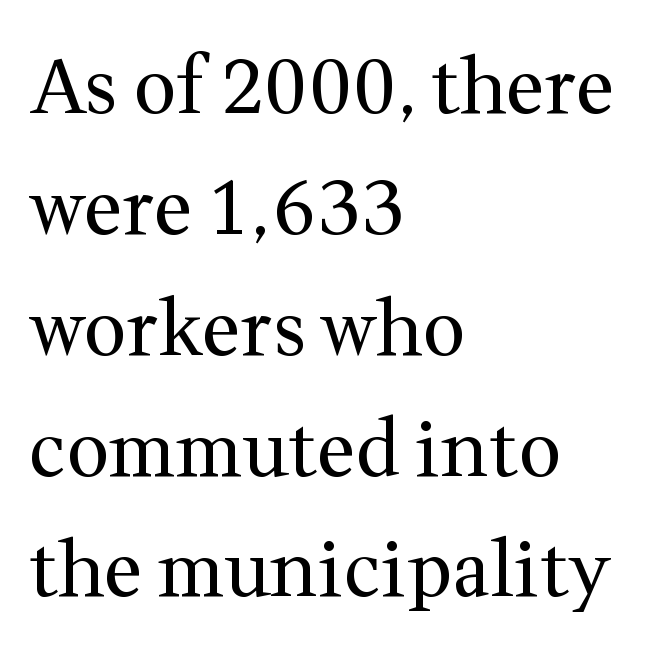
Q: Is the text bold? A: No.
Q: Is the text italic (slanted)? A: No, it is upright.
Q: Is the typeface a serif or a sans-serif typeface? A: Serif.
Q: Is the text underlined? A: No.
Q: How is the paragraph aligned? A: Left-aligned.
Q: Is the spacing between letters normal or unusually wide? A: Normal.
Q: Is the spacing between lines tight, normal or loose? A: Normal.
Q: Width (condensed, normal, or wide)? A: Normal.
Q: Stroke contrast? A: Medium.
Q: x-height? A: Medium.
Q: Monospaced? A: No.
